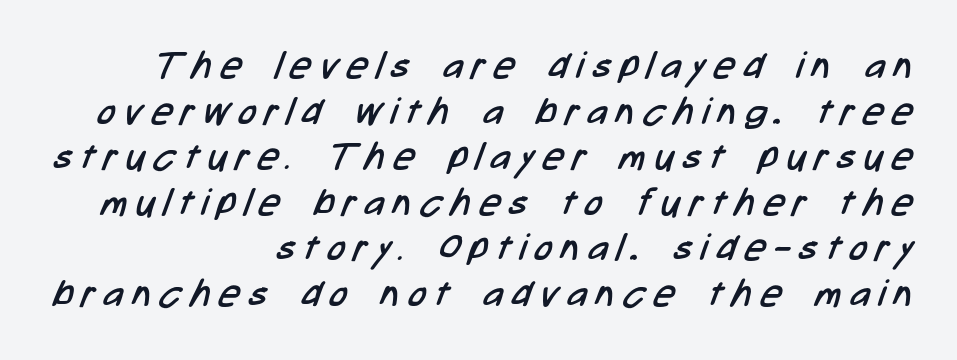
The image shows 37 px regular-weight, condensed sans-serif type; set right-aligned, line spacing 1.23x, unusually wide letter spacing (+0.24 em), not underlined; low stroke contrast and a medium x-height.
